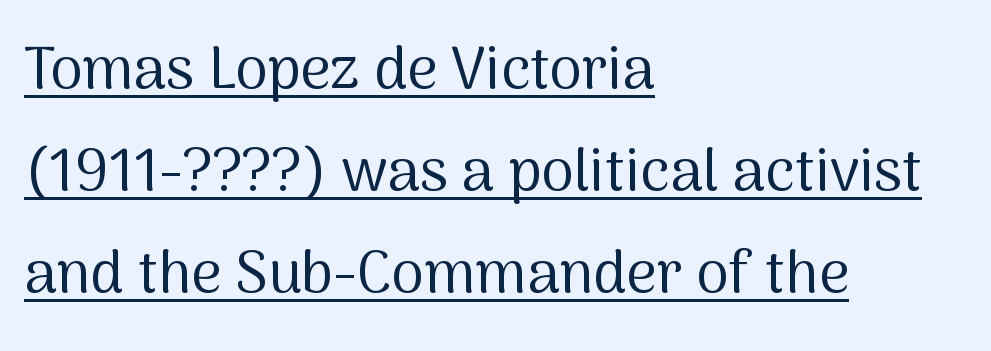
{"serif": "no", "italic": "no", "bold": "no", "weight": "regular", "width": "normal", "stroke_contrast": "medium", "x_height": "medium", "monospaced": "no", "underline": "yes", "align": "left", "line_spacing_ratio": 1.73, "letter_spacing": "normal", "letter_spacing_em": 0.0, "glyph_px": 59}
